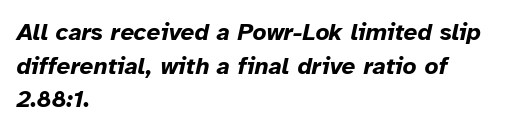
{"italic": "yes", "lean": "right", "slant_degrees": 12, "bold": "yes", "underline": "no", "align": "left", "line_spacing": "normal", "line_spacing_ratio": 1.4, "letter_spacing": "normal", "letter_spacing_em": 0.0, "glyph_px": 24}
